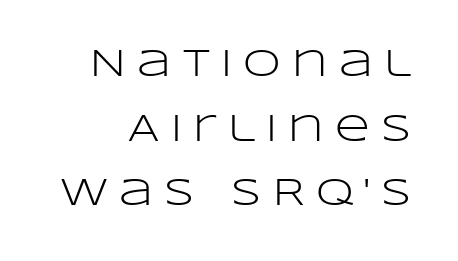
Q: Is the text bold? A: No.
Q: Is the text italic (slanted)? A: No, it is upright.
Q: Is the typeface a serif or a sans-serif typeface? A: Sans-serif.
Q: Is the text underlined? A: No.
Q: Is the spacing between letters normal or unusually wide? A: Unusually wide.
Q: Is the spacing between lines tight, normal or loose? A: Normal.
Q: Width (condensed, normal, or wide)? A: Wide.
Q: Stroke contrast? A: Low.
Q: x-height? A: Large.
Q: Monospaced? A: No.
